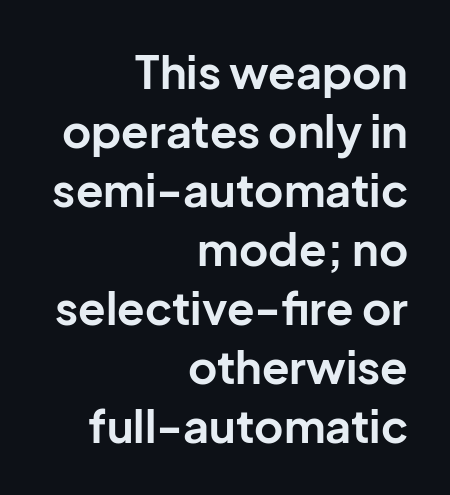
{"serif": "no", "italic": "no", "bold": "yes", "weight": "bold", "width": "normal", "stroke_contrast": "low", "x_height": "medium", "monospaced": "no", "underline": "no", "align": "right", "line_spacing": "normal", "line_spacing_ratio": 1.31, "letter_spacing": "normal", "letter_spacing_em": 0.0, "glyph_px": 45}
